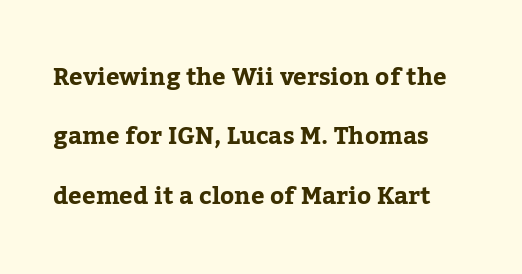
Q: Is the text bold? A: Yes.
Q: Is the text italic (slanted)? A: No, it is upright.
Q: Is the text underlined? A: No.
Q: Is the spacing between letters normal or unusually wide? A: Normal.
Q: Is the spacing between lines tight, normal or loose? A: Loose.
